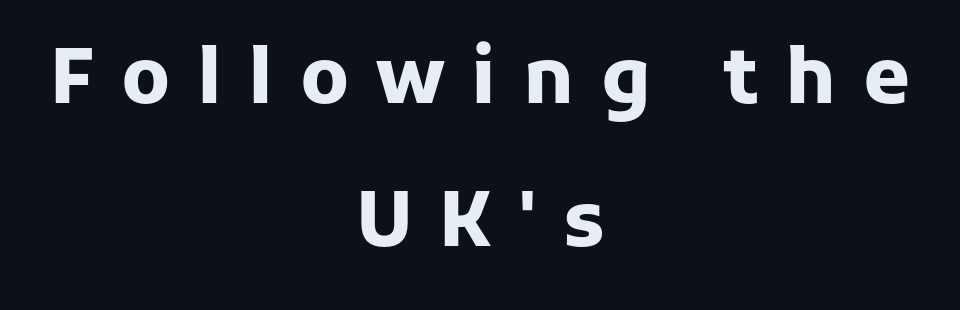
The image shows 76 px heavy sans-serif type, upright; set centered, line spacing 1.88x, unusually wide letter spacing (+0.35 em), not underlined; low stroke contrast and a medium x-height.
